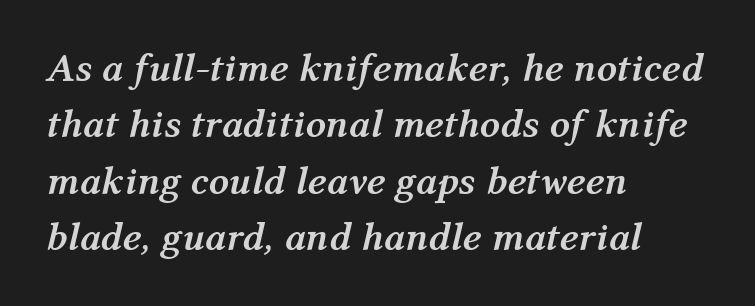
These lines were composed using italics. Summary of weight: heavy, a full bold. This rendering uses left alignment, leaving the right contour irregular. Observe the ordinary spacing: letters are neighbours, not strangers. The foot of each line stays bare and open. A typesetter would call this proportional, since set widths differ per character.
